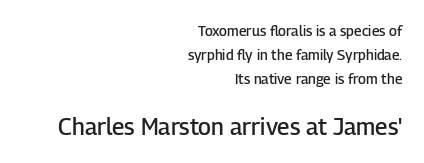
Q: Is the text bold? A: Semi-bold.
Q: Is the text italic (slanted)? A: No, it is upright.
Q: Is the text underlined? A: No.
Q: How is the paragraph aligned? A: Right-aligned.
Q: Is the spacing between letters normal or unusually wide? A: Normal.
Q: Is the spacing between lines tight, normal or loose? A: Normal.
Q: Which block of text is set in a larger size, the first (top) or the second (bottom)? A: The second (bottom) one.
